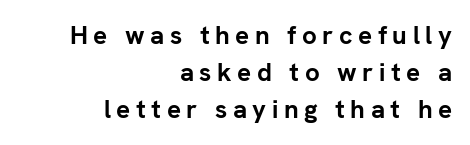
Q: Is the text bold? A: Yes.
Q: Is the text italic (slanted)? A: No, it is upright.
Q: Is the text underlined? A: No.
Q: How is the paragraph aligned? A: Right-aligned.
Q: Is the spacing between letters normal or unusually wide? A: Unusually wide.
Q: Is the spacing between lines tight, normal or loose? A: Normal.
